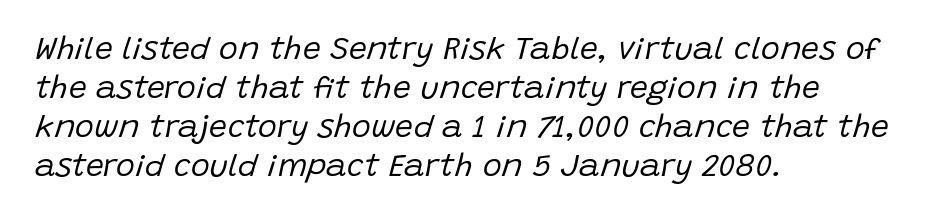
{"italic": "yes", "lean": "right", "slant_degrees": 15, "bold": "no", "weight": "regular", "width": "normal", "stroke_contrast": "low", "x_height": "large", "monospaced": "no", "underline": "no", "align": "left", "line_spacing_ratio": 1.22, "letter_spacing": "normal", "letter_spacing_em": 0.0, "glyph_px": 32}
